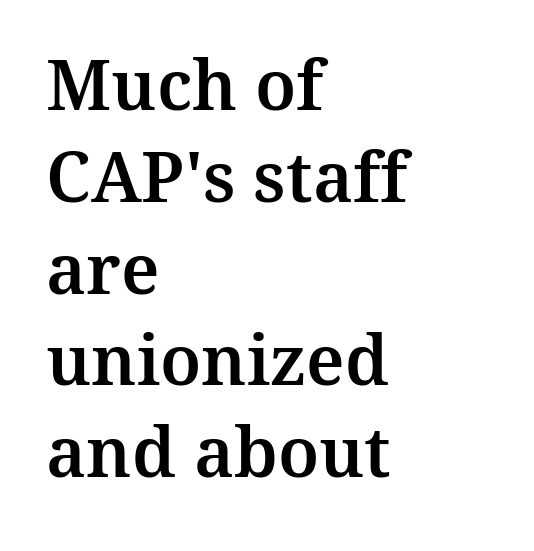
You could not count columns in this text — the font is proportionally spaced. Anything drawn beneath the words? Only blank space. Observe the ordinary spacing: letters are neighbours, not strangers. The paragraph has a hard left edge and a soft right edge. Regular leading. The designer went with a serif here, giving each stem small feet.
